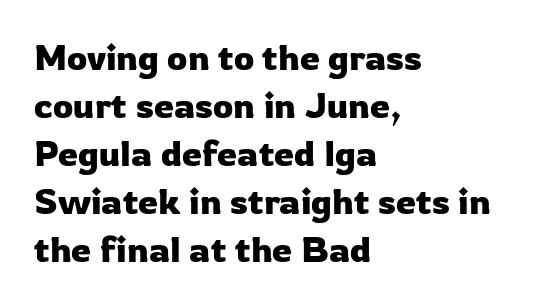
Q: Is the text italic (slanted)? A: No, it is upright.
Q: Is the typeface a serif or a sans-serif typeface? A: Sans-serif.
Q: Is the text underlined? A: No.
Q: How is the paragraph aligned? A: Left-aligned.
Q: Is the spacing between letters normal or unusually wide? A: Normal.
Q: Is the spacing between lines tight, normal or loose? A: Normal.
Q: Width (condensed, normal, or wide)? A: Normal.
Q: Stroke contrast? A: Low.
Q: x-height? A: Medium.
Q: Monospaced? A: No.
